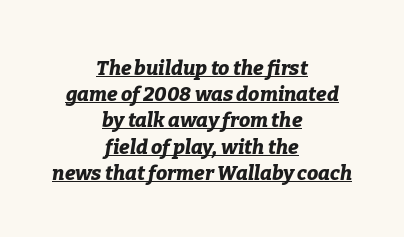
Q: Is the text bold? A: Yes.
Q: Is the text italic (slanted)? A: Yes, it leans right by about 9 degrees.
Q: Is the text underlined? A: Yes.
Q: How is the paragraph aligned? A: Centered.
Q: Is the spacing between letters normal or unusually wide? A: Normal.
Q: Is the spacing between lines tight, normal or loose? A: Normal.
